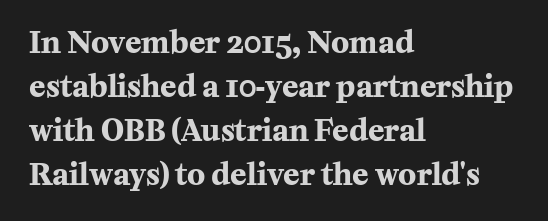
Letter spacing: default. Just letters on the line, the space beneath them empty. If you drew a line through each stem, it would be perfectly vertical. These words are printed bold, with thick strokes throughout.
